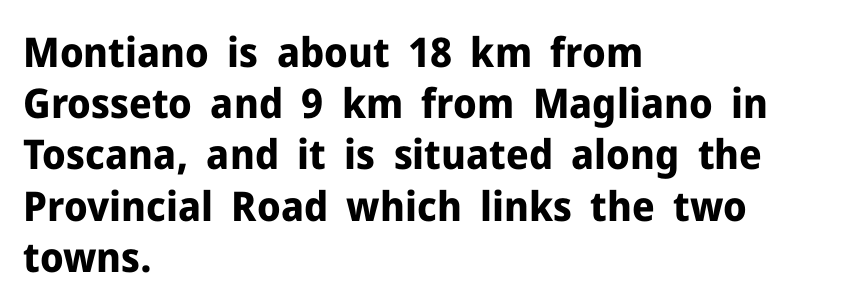
Q: Is the text bold? A: Yes.
Q: Is the text italic (slanted)? A: No, it is upright.
Q: Is the typeface a serif or a sans-serif typeface? A: Sans-serif.
Q: Is the text underlined? A: No.
Q: How is the paragraph aligned? A: Left-aligned.
Q: Is the spacing between letters normal or unusually wide? A: Normal.
Q: Is the spacing between lines tight, normal or loose? A: Normal.
Q: Width (condensed, normal, or wide)? A: Normal.
Q: Stroke contrast? A: Low.
Q: x-height? A: Medium.
Q: Monospaced? A: No.
